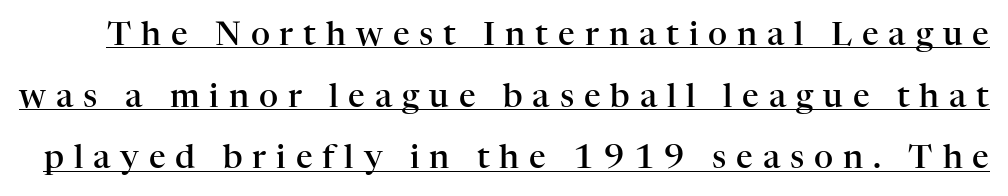
Q: Is the text bold? A: Semi-bold.
Q: Is the text italic (slanted)? A: No, it is upright.
Q: Is the typeface a serif or a sans-serif typeface? A: Serif.
Q: Is the text underlined? A: Yes.
Q: Is the spacing between letters normal or unusually wide? A: Unusually wide.
Q: Width (condensed, normal, or wide)? A: Normal.
Q: Stroke contrast? A: High.
Q: x-height? A: Medium.
Q: Monospaced? A: No.
